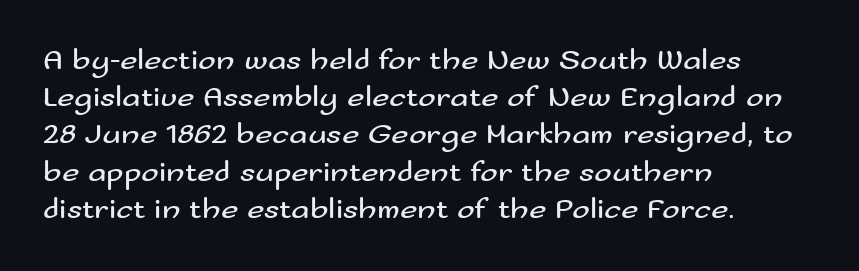
Honestly, the letter spacing is just normal — you wouldn't notice it. The passage shown is not underscored anywhere. Tall strokes in this sample are plumb rather than angled. The text was rendered using a sans face with plain stroke endings.
